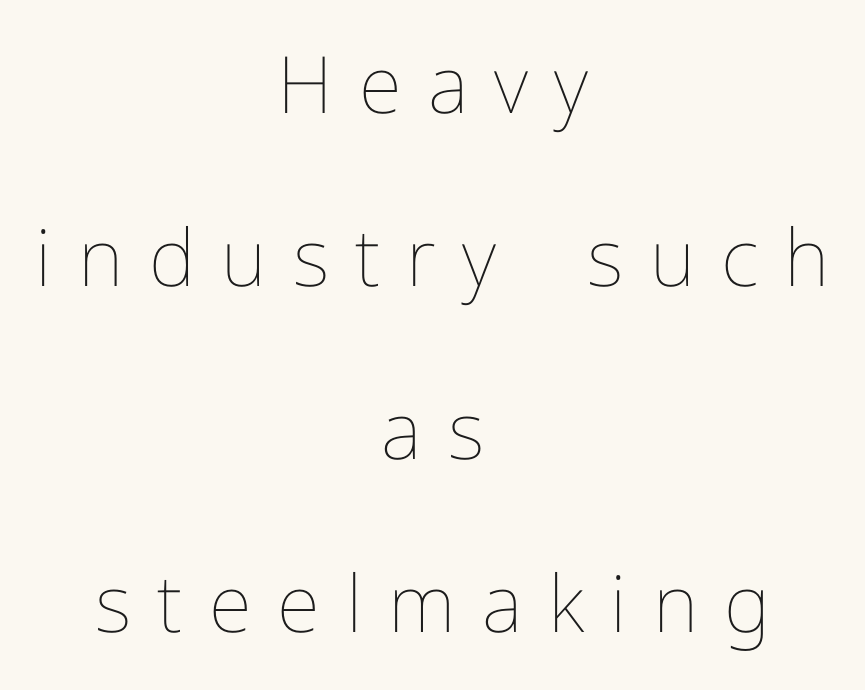
Compared with a flush-left layout, this one balances lines on the center instead. No word sits above an underline. Characters remain perfectly vertical along every line. Compared with typical body copy, the letter spacing here is much looser. Note the varied advance widths — an 'i' is clearly narrower than an 'm'.
